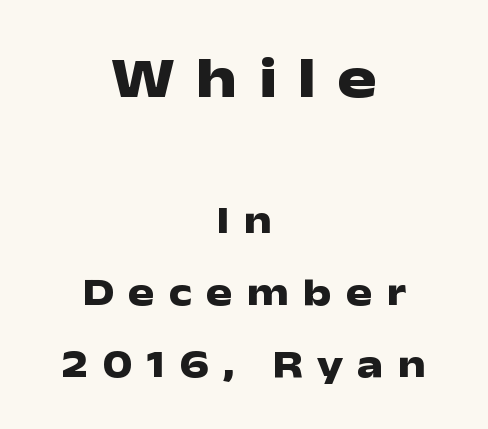
The image shows 58 px heavy, wide sans-serif type, upright; set centered, line spacing 1.84x, unusually wide letter spacing (+0.36 em), not underlined; the first (top) block is 1.49x larger; low stroke contrast and a medium x-height.
